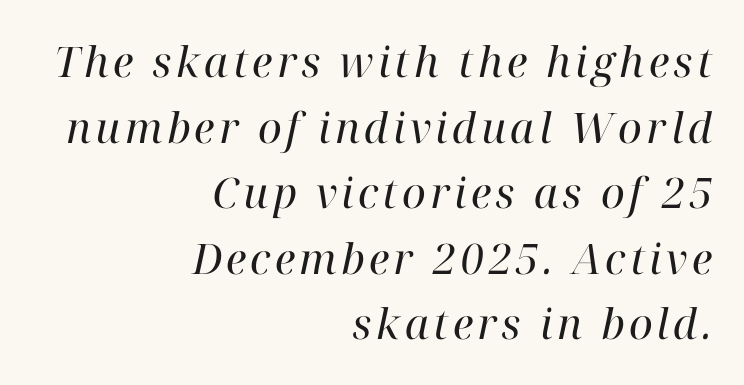
A normal amount of white space separates one row of letters from the next. The letters carry serifs — small finishing strokes at the ends of their stems. Clear beneath every line of the passage. The font sits on the lighter half of the weight spectrum, regular included. Short and long lines alike share a common ending point at right. A typesetter would mark this as italic.
